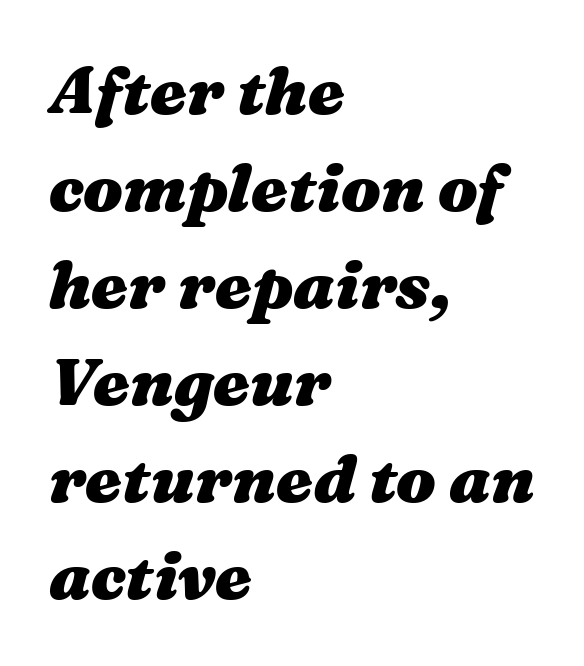
The rows are spaced the way most documents space them. How heavy is the stroke? Heavy — this is a bold. The paragraph shown leans on its left margin. Check under the words: just untouched page. The passage shown is typed in a proportional face where columns would drift.
